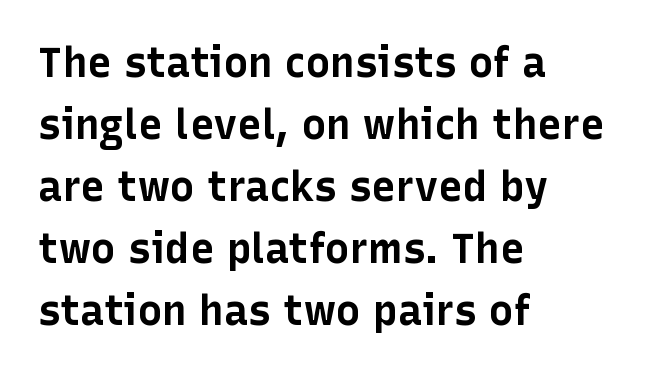
{"serif": "no", "italic": "no", "bold": "yes", "weight": "bold", "width": "normal", "stroke_contrast": "low", "x_height": "medium", "monospaced": "no", "underline": "no", "align": "left", "line_spacing": "normal", "line_spacing_ratio": 1.51, "letter_spacing": "normal", "letter_spacing_em": 0.0, "glyph_px": 41}
